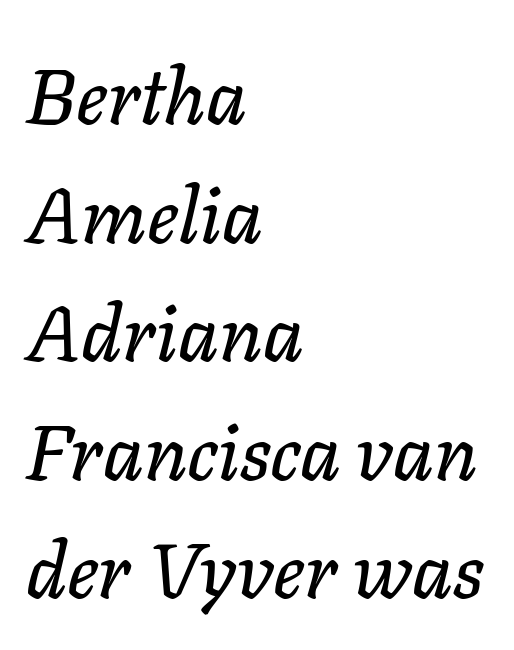
{"italic": "yes", "lean": "right", "slant_degrees": 11, "width": "normal", "stroke_contrast": "low", "x_height": "medium", "monospaced": "no", "underline": "no", "align": "left", "line_spacing": "normal", "line_spacing_ratio": 1.52, "letter_spacing": "normal", "letter_spacing_em": 0.0, "glyph_px": 78}
